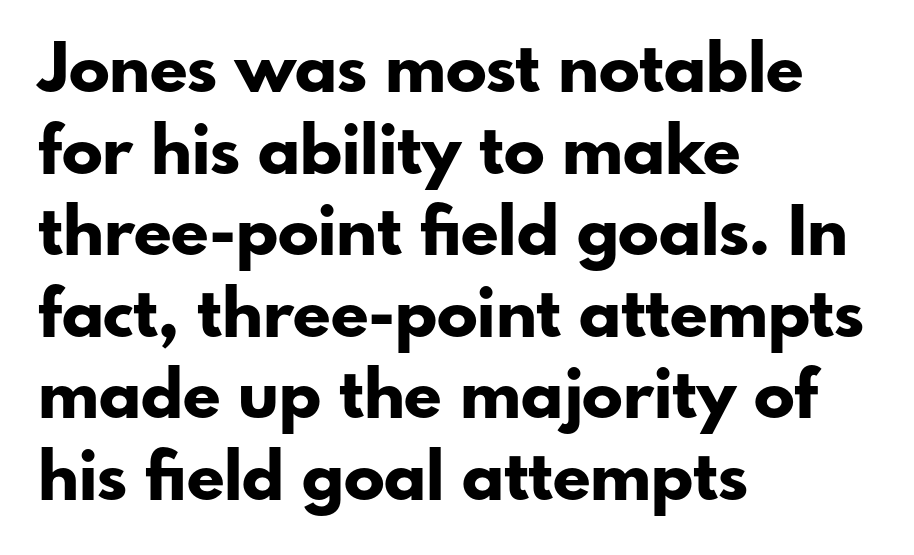
Q: Is the text bold? A: Yes.
Q: Is the text italic (slanted)? A: No, it is upright.
Q: Is the typeface a serif or a sans-serif typeface? A: Sans-serif.
Q: Is the text underlined? A: No.
Q: How is the paragraph aligned? A: Left-aligned.
Q: Is the spacing between letters normal or unusually wide? A: Normal.
Q: Width (condensed, normal, or wide)? A: Normal.
Q: Stroke contrast? A: Low.
Q: x-height? A: Small.
Q: Monospaced? A: No.
